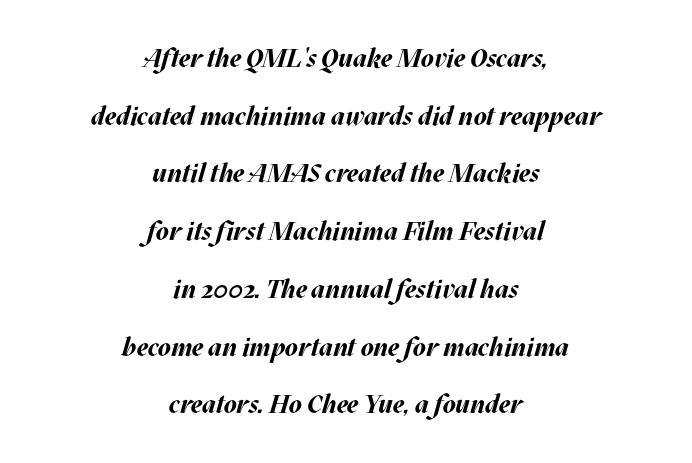
The image shows 26 px bold type, italic (leaning right); set centered, loose line spacing (2.22x), normal letter spacing, not underlined.
